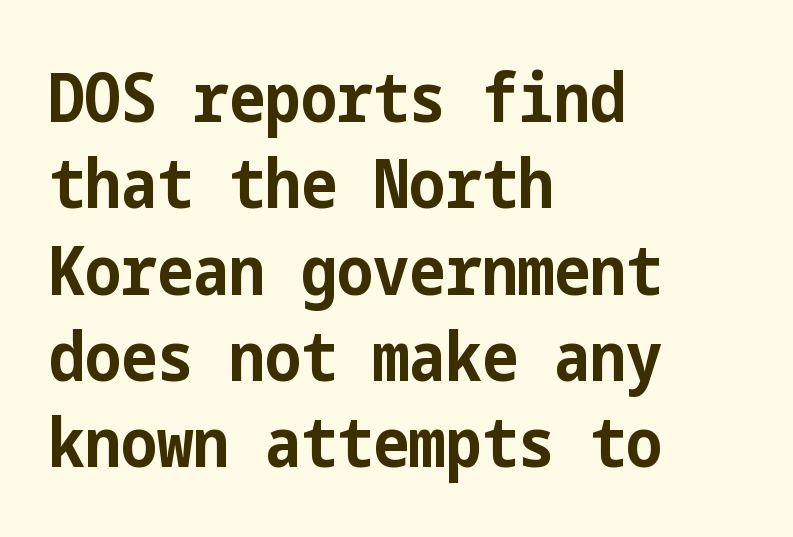
Any mark beneath the type? The region is blank. The characters display no serif detailing; their extremities are plain. The lines are quadded left. In terms of leading, this rendering sits right in the middle. Typographic density is high because the face is bold. The specimen reads as upright at a glance.
